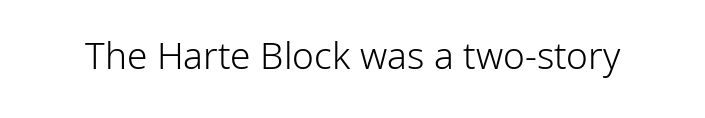
{"serif": "no", "italic": "no", "bold": "no", "weight": "light", "width": "normal", "stroke_contrast": "low", "x_height": "medium", "monospaced": "no", "underline": "no", "letter_spacing": "normal", "letter_spacing_em": 0.0, "glyph_px": 37}
